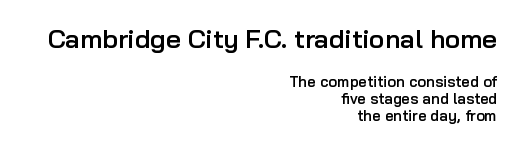
You could call the tracking neutral — neither tight nor loose. The more generous point size was reserved for the upper chunk. In terms of posture, this sample is upright. Quick note: underline off. Bold? Not quite — semibold, heavier than regular but stopping short.
